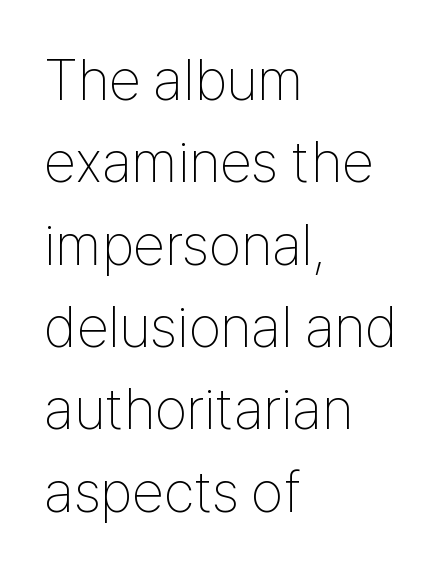
Spacing verdict: proportional, widths tailored to each character. A typesetter would call this zero additional tracking. These lines stack with their left ends in a neat column. Descender tails drop into unmarked territory. It's the straight-up-and-down kind of type. Leading: standard.
